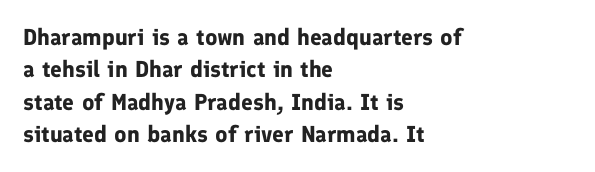
The image shows 23 px bold type, upright; set left-aligned, normal line spacing (1.41x), normal letter spacing, not underlined.
